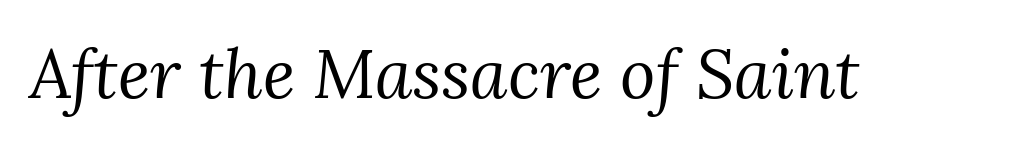
The image shows 68 px regular-weight serif type, italic (leaning right); set normal letter spacing, not underlined; medium stroke contrast and a medium x-height.
